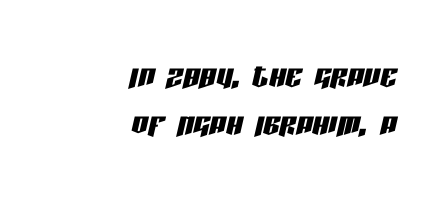
{"italic": "yes", "lean": "right", "slant_degrees": 13, "width": "condensed", "stroke_contrast": "low", "x_height": "large", "monospaced": "no", "underline": "no", "align": "right", "line_spacing_ratio": 1.18, "letter_spacing": "normal", "letter_spacing_em": 0.0, "glyph_px": 41}
